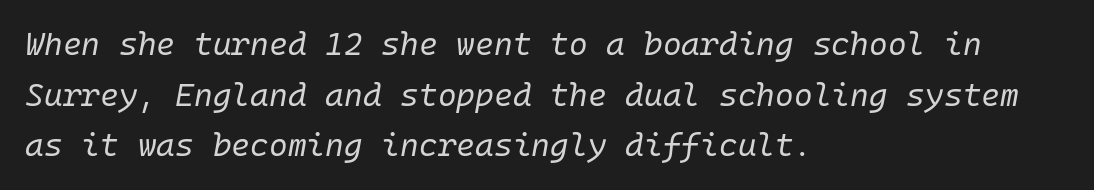
{"italic": "yes", "lean": "right", "slant_degrees": 10, "bold": "no", "weight": "regular", "width": "normal", "stroke_contrast": "low", "x_height": "medium", "underline": "no", "align": "left", "line_spacing": "normal", "line_spacing_ratio": 1.58, "letter_spacing": "normal", "letter_spacing_em": 0.0, "glyph_px": 32}
